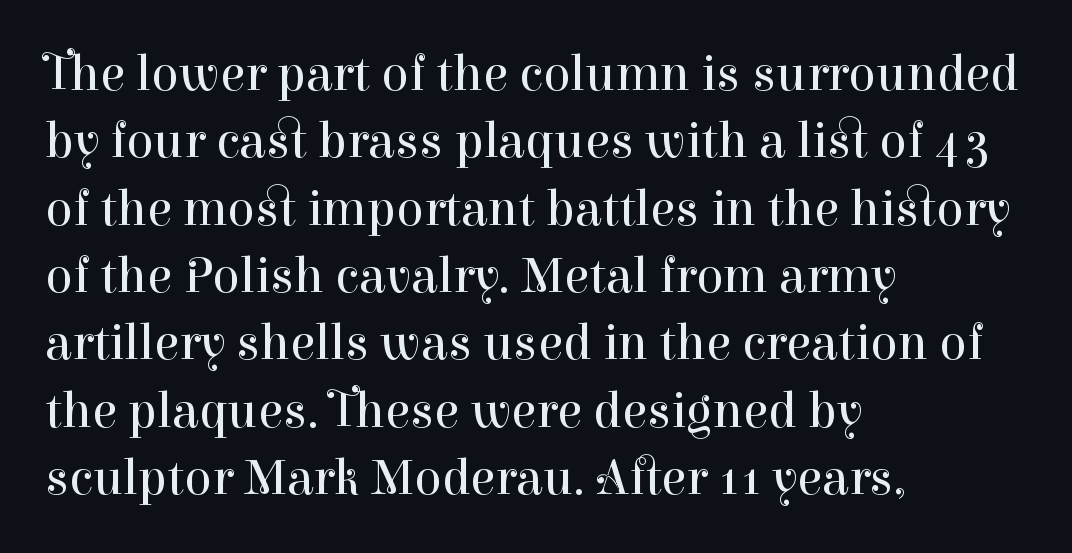
The image shows 51 px regular-weight serif type, upright; set left-aligned, normal line spacing (1.32x), normal letter spacing, not underlined; high stroke contrast and a medium x-height.
